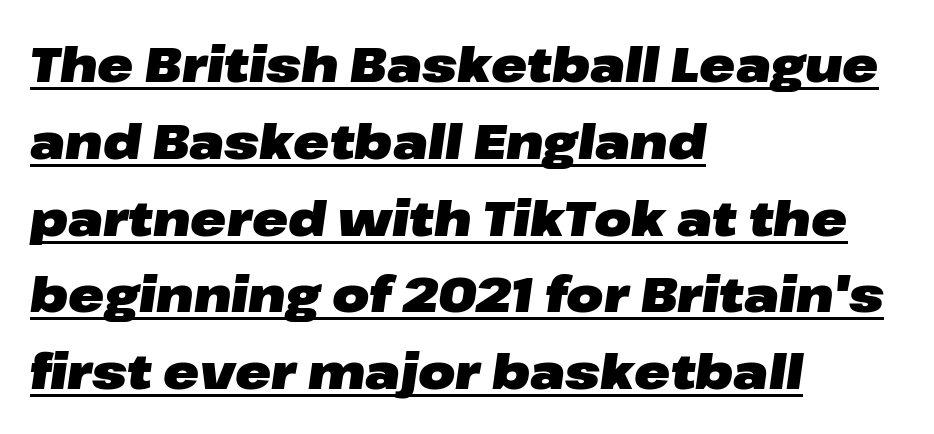
This rendering features underlined lettering. Left-aligned paragraph, ragged on the right. Students, observe: this is what conventionally led text looks like. A typesetter would call this proportional, since set widths differ per character.
